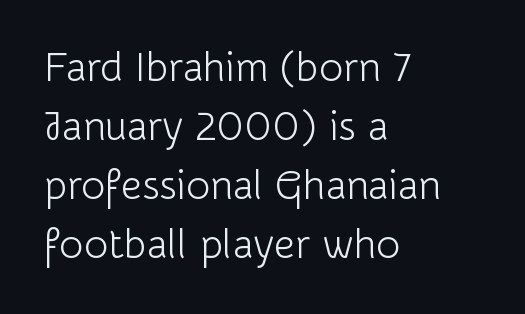
The image shows 41 px light sans-serif type, upright; set left-aligned, normal line spacing (1.44x), normal letter spacing, not underlined; low stroke contrast and a medium x-height.
